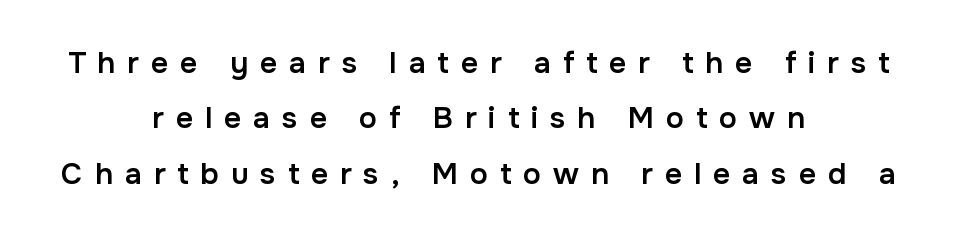
The letters are semibold — heavier than regular but short of a full bold. Check where the strokes stop: nothing finishes them off — pure sans. Glyph-to-glyph distance is far greater than everyday printed text. Nobody drew a line under any word here. Posture: straight, roman, zero tilt.
